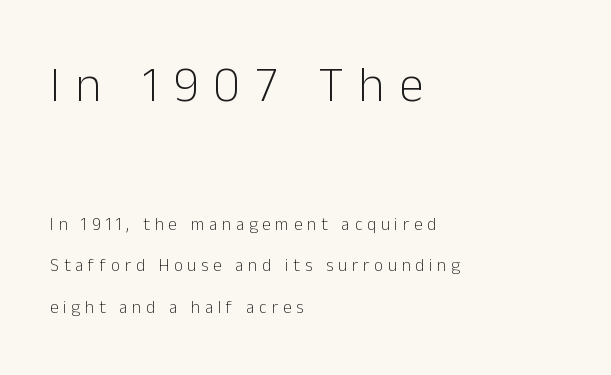
Q: Is the text bold? A: No.
Q: Is the text italic (slanted)? A: No, it is upright.
Q: Is the typeface a serif or a sans-serif typeface? A: Sans-serif.
Q: Is the text underlined? A: No.
Q: How is the paragraph aligned? A: Left-aligned.
Q: Is the spacing between letters normal or unusually wide? A: Unusually wide.
Q: Is the spacing between lines tight, normal or loose? A: Loose.
Q: Which block of text is set in a larger size, the first (top) or the second (bottom)? A: The first (top) one.
Q: Width (condensed, normal, or wide)? A: Normal.
Q: Stroke contrast? A: Low.
Q: x-height? A: Medium.
Q: Monospaced? A: No.
